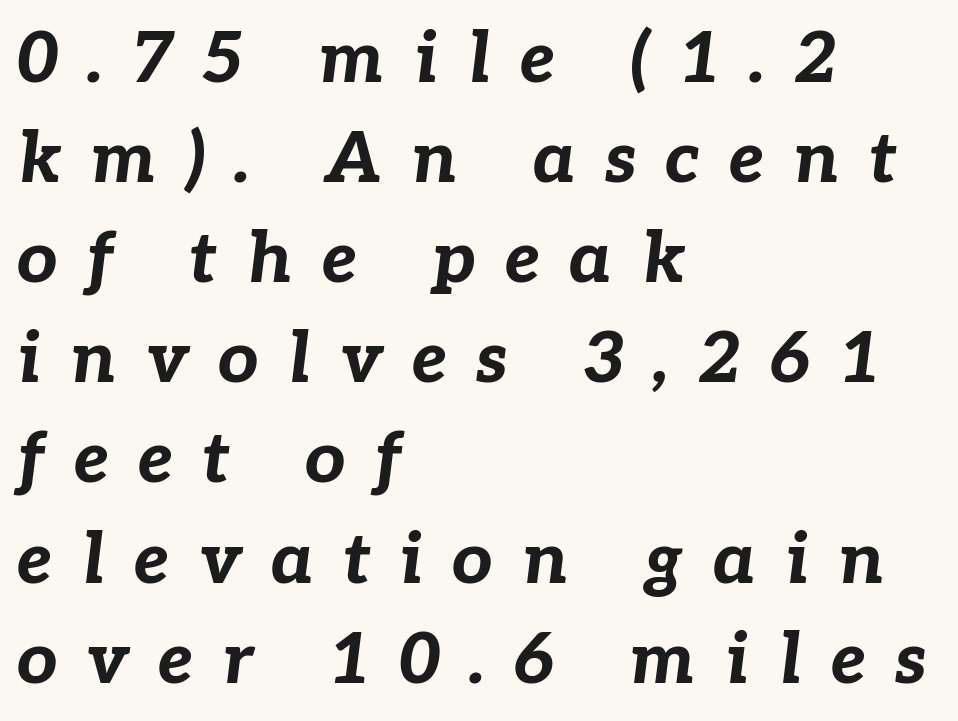
The image shows 71 px bold type, italic (leaning right); set left-aligned, normal line spacing (1.41x), unusually wide letter spacing (+0.41 em), not underlined; low stroke contrast and a medium x-height.
